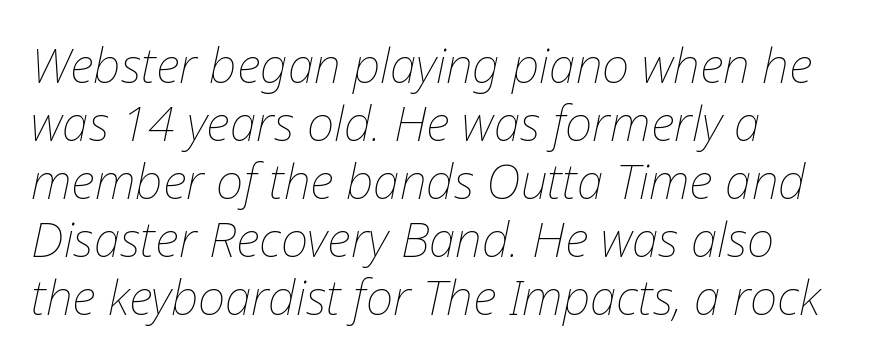
The image shows 48 px thin type, italic (leaning right); set left-aligned, line spacing 1.21x, normal letter spacing, not underlined; low stroke contrast and a medium x-height.
